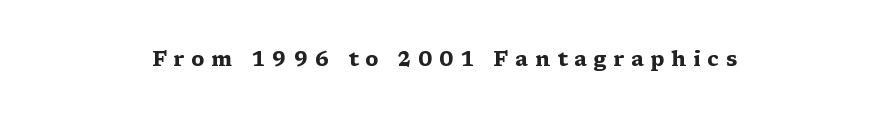
Q: Is the text bold? A: Yes.
Q: Is the text italic (slanted)? A: No, it is upright.
Q: Is the text underlined? A: No.
Q: How is the paragraph aligned? A: Centered.
Q: Is the spacing between letters normal or unusually wide? A: Unusually wide.
